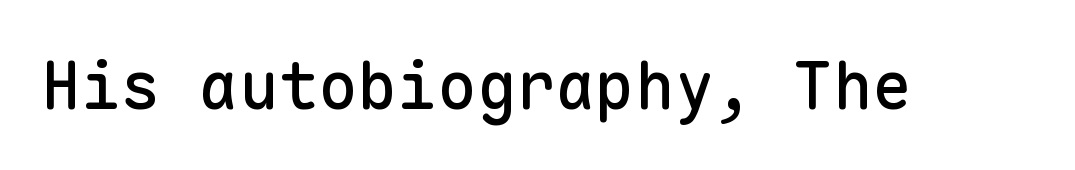
{"serif": "no", "italic": "no", "width": "normal", "stroke_contrast": "low", "x_height": "medium", "monospaced": "yes", "underline": "no", "letter_spacing": "normal", "letter_spacing_em": 0.0, "glyph_px": 66}
